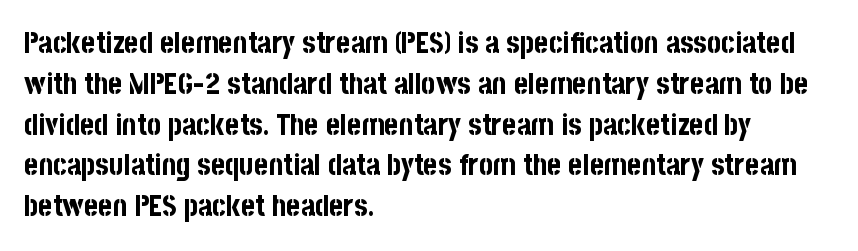
{"serif": "no", "italic": "no", "bold": "yes", "weight": "bold", "width": "condensed", "stroke_contrast": "low", "x_height": "large", "monospaced": "no", "underline": "no", "align": "left", "line_spacing": "normal", "line_spacing_ratio": 1.36, "letter_spacing": "normal", "letter_spacing_em": 0.0, "glyph_px": 30}
